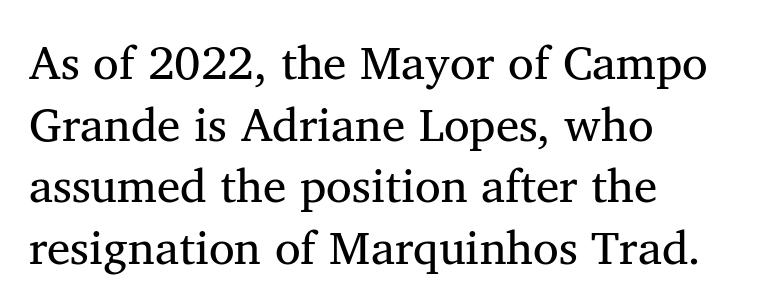
Q: Is the text bold? A: No.
Q: Is the text italic (slanted)? A: No, it is upright.
Q: Is the typeface a serif or a sans-serif typeface? A: Serif.
Q: Is the text underlined? A: No.
Q: How is the paragraph aligned? A: Left-aligned.
Q: Is the spacing between letters normal or unusually wide? A: Normal.
Q: Is the spacing between lines tight, normal or loose? A: Normal.
Q: Width (condensed, normal, or wide)? A: Normal.
Q: Stroke contrast? A: Medium.
Q: x-height? A: Medium.
Q: Monospaced? A: No.
